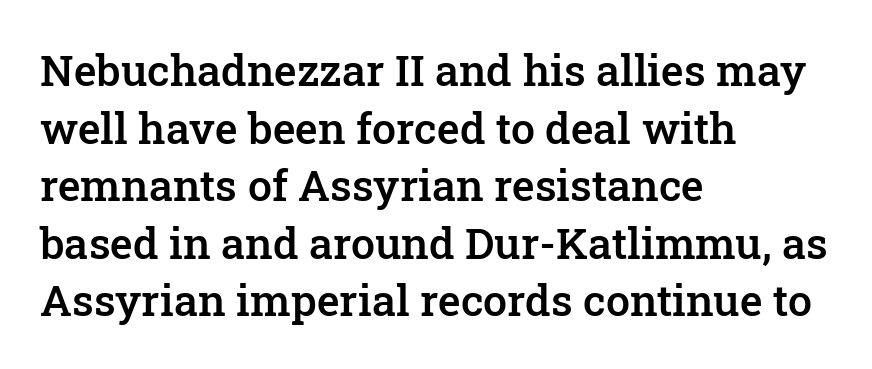
Each row of text sits above clean, open space. The rendering shows small feet on the letterforms — a serif design. Notice the strokes are somewhat thickened but not fully heavy: this is a semibold. The rendering uses natural spacing where letterforms have individual widths. Each new line begins a customary step beneath the previous one.
